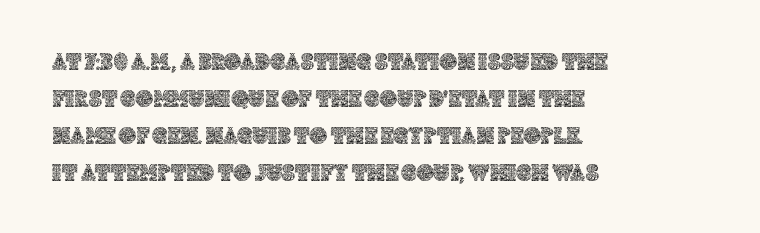
This is roman type, the default non-slanted kind. The lines in this sample share a left origin and differ only in where they stop. Glance below the letters and you will spot only blank space. The line-height multiplier appears to be the usual default. No extra tracking has been applied to these lines.
